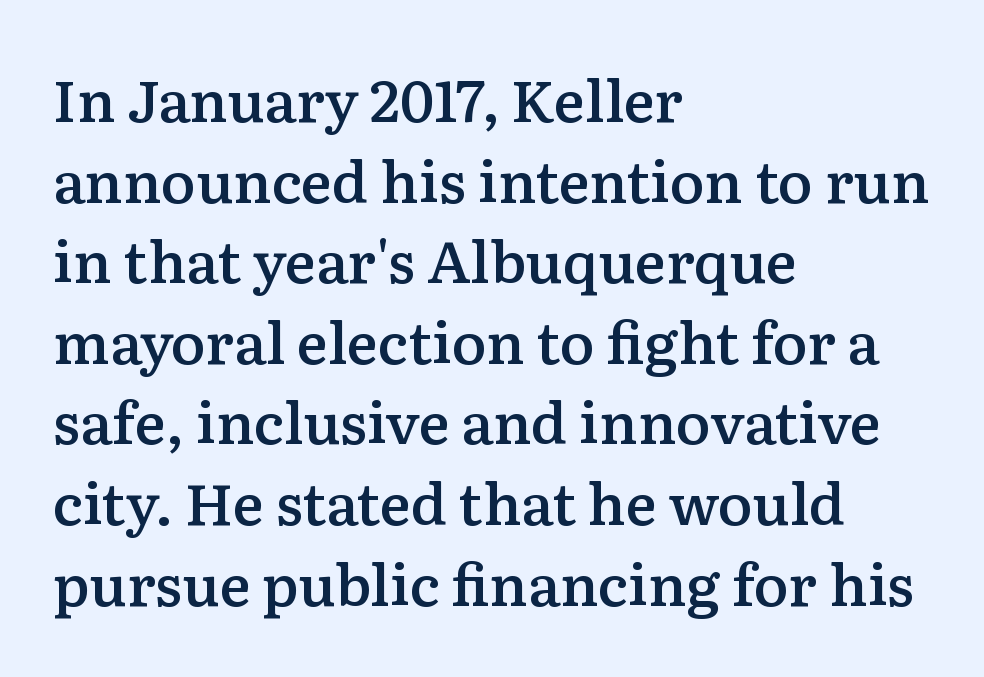
Q: Is the text bold? A: Semi-bold.
Q: Is the text italic (slanted)? A: No, it is upright.
Q: Is the typeface a serif or a sans-serif typeface? A: Serif.
Q: Is the text underlined? A: No.
Q: How is the paragraph aligned? A: Left-aligned.
Q: Is the spacing between letters normal or unusually wide? A: Normal.
Q: Is the spacing between lines tight, normal or loose? A: Normal.
Q: Width (condensed, normal, or wide)? A: Normal.
Q: Stroke contrast? A: Low.
Q: x-height? A: Medium.
Q: Monospaced? A: No.
